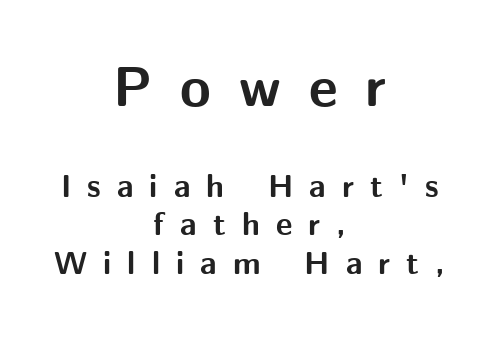
The image shows 56 px bold sans-serif type, upright; set centered, line spacing 1.21x, unusually wide letter spacing (+0.5 em), not underlined; the first (top) block is 1.75x larger; medium stroke contrast and a medium x-height.
